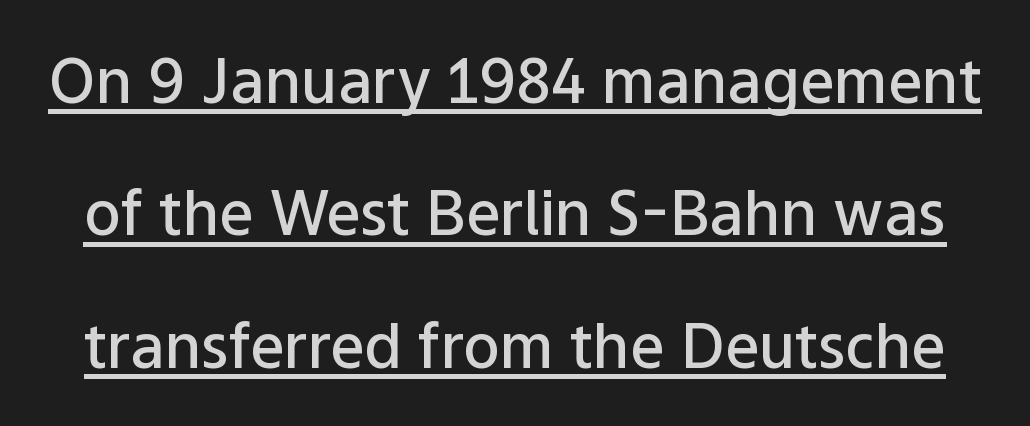
Q: Is the text bold? A: Semi-bold.
Q: Is the text italic (slanted)? A: No, it is upright.
Q: Is the typeface a serif or a sans-serif typeface? A: Sans-serif.
Q: Is the text underlined? A: Yes.
Q: Is the spacing between letters normal or unusually wide? A: Normal.
Q: Is the spacing between lines tight, normal or loose? A: Loose.
Q: Width (condensed, normal, or wide)? A: Normal.
Q: Stroke contrast? A: Low.
Q: x-height? A: Medium.
Q: Monospaced? A: No.
